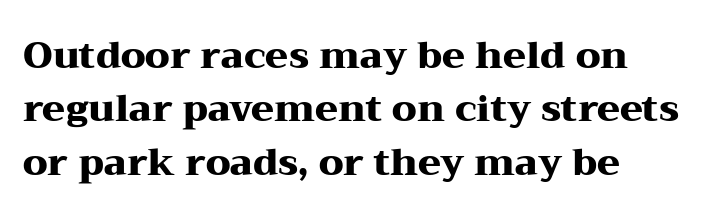
{"serif": "yes", "italic": "no", "bold": "yes", "weight": "heavy", "width": "wide", "stroke_contrast": "medium", "x_height": "medium", "monospaced": "no", "underline": "no", "align": "left", "line_spacing": "normal", "line_spacing_ratio": 1.44, "letter_spacing": "normal", "letter_spacing_em": 0.0, "glyph_px": 37}
